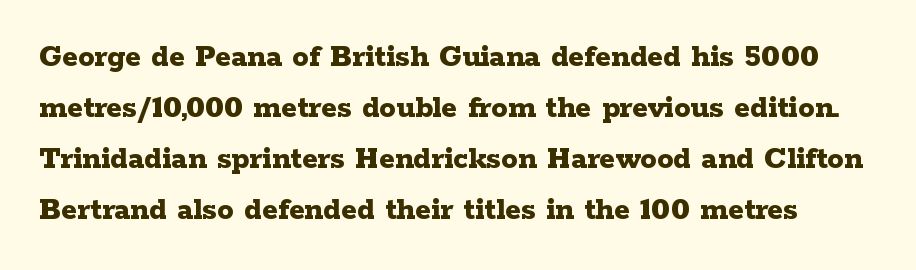
{"serif": "yes", "italic": "no", "bold": "yes", "weight": "bold", "width": "wide", "stroke_contrast": "low", "x_height": "medium", "monospaced": "no", "underline": "no", "line_spacing": "normal", "line_spacing_ratio": 1.55, "letter_spacing": "normal", "letter_spacing_em": 0.0, "glyph_px": 33}
